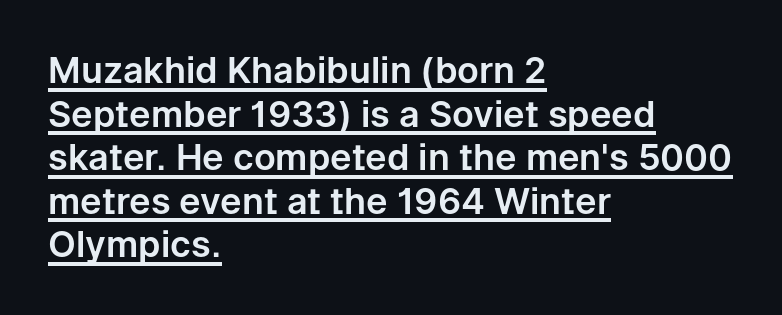
{"serif": "no", "italic": "no", "width": "normal", "stroke_contrast": "low", "x_height": "medium", "monospaced": "no", "underline": "yes", "align": "left", "line_spacing_ratio": 1.21, "letter_spacing": "normal", "letter_spacing_em": 0.0, "glyph_px": 36}
